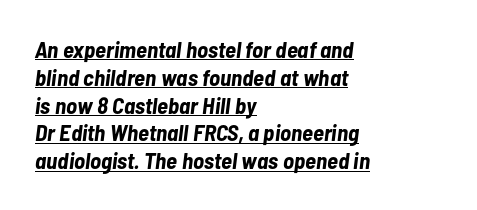
{"italic": "yes", "lean": "right", "slant_degrees": 7, "bold": "yes", "underline": "yes", "align": "left", "line_spacing_ratio": 1.21, "letter_spacing": "normal", "letter_spacing_em": 0.0, "glyph_px": 23}
